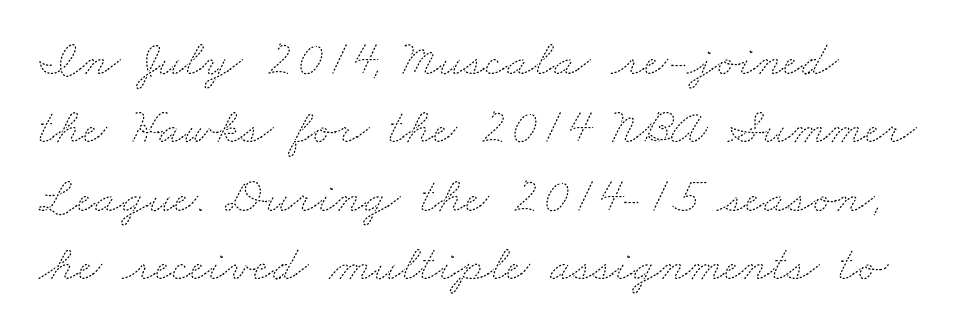
Q: Is the text bold? A: No.
Q: Is the text underlined? A: No.
Q: Is the spacing between letters normal or unusually wide? A: Normal.
Q: Is the spacing between lines tight, normal or loose? A: Normal.
Q: Width (condensed, normal, or wide)? A: Wide.
Q: Stroke contrast? A: Medium.
Q: x-height? A: Small.
Q: Monospaced? A: No.
